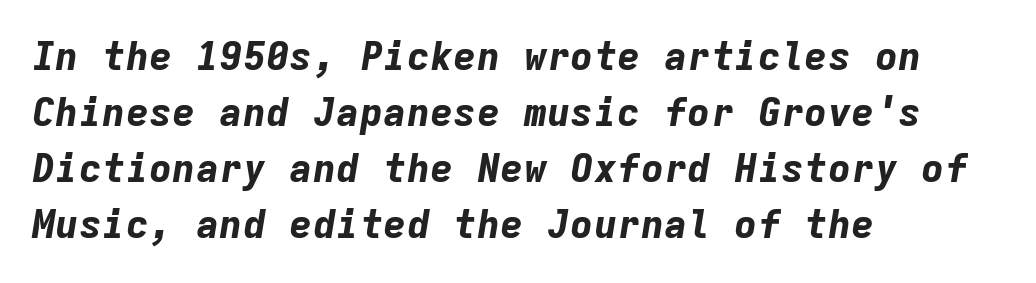
The image shows 39 px bold type, italic (leaning right), monospaced; set left-aligned, normal line spacing (1.44x), normal letter spacing, not underlined; low stroke contrast and a medium x-height.
